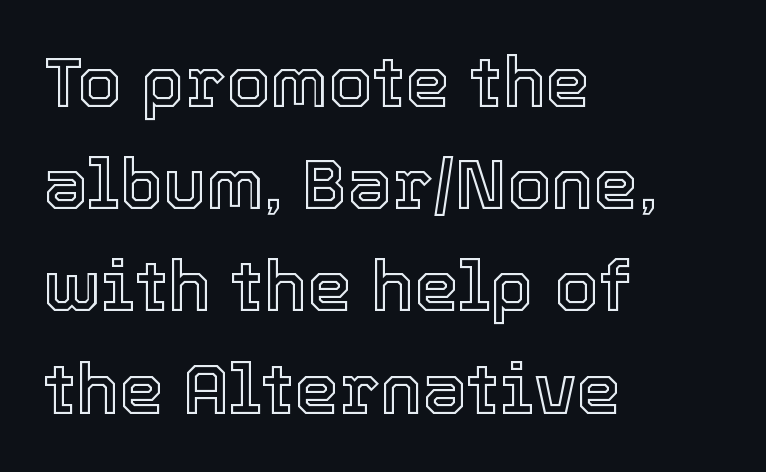
Q: Is the text italic (slanted)? A: No, it is upright.
Q: Is the text underlined? A: No.
Q: How is the paragraph aligned? A: Left-aligned.
Q: Is the spacing between letters normal or unusually wide? A: Normal.
Q: Is the spacing between lines tight, normal or loose? A: Normal.
Q: Width (condensed, normal, or wide)? A: Normal.
Q: x-height? A: Medium.
Q: Monospaced? A: No.
